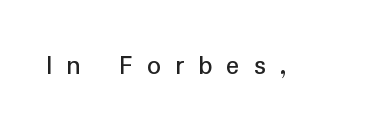
Q: Is the text italic (slanted)? A: No, it is upright.
Q: Is the typeface a serif or a sans-serif typeface? A: Sans-serif.
Q: Is the text underlined? A: No.
Q: Is the spacing between letters normal or unusually wide? A: Unusually wide.
Q: Width (condensed, normal, or wide)? A: Normal.
Q: Stroke contrast? A: Low.
Q: x-height? A: Medium.
Q: Monospaced? A: No.
